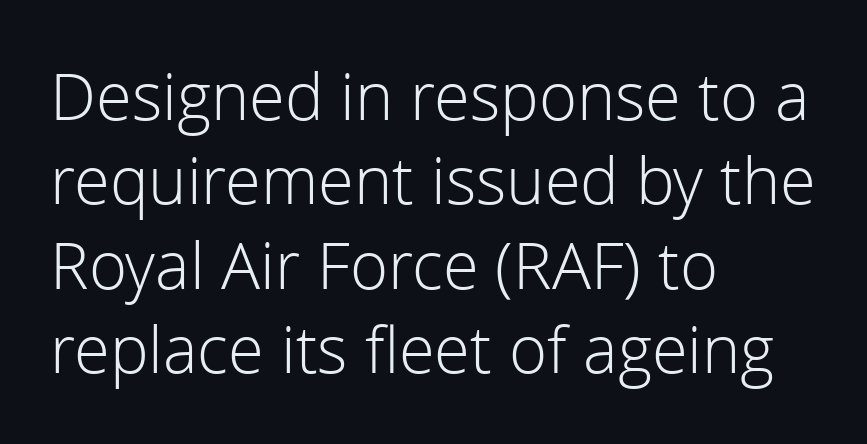
Unmarked baselines from the first word to the last. Honestly, the letter spacing is just normal — you wouldn't notice it. The letters stand straight up with perfectly vertical stems. How would I describe the line gaps? Plain and ordinary. Are there feet on the stems? There aren't — it's a sans. The letters advance in unequal steps, a hallmark of proportional type.
